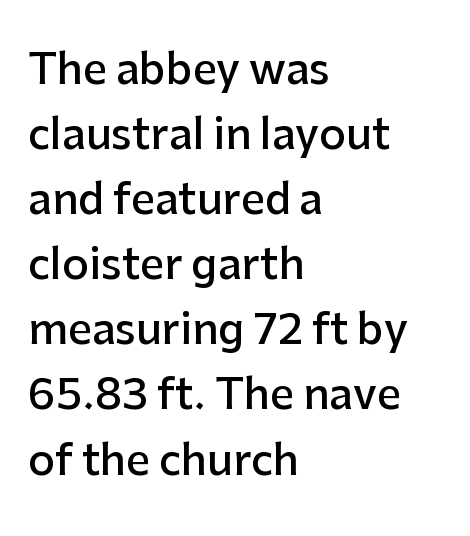
The image shows 42 px semibold sans-serif type, upright; set left-aligned, normal line spacing (1.55x), normal letter spacing, not underlined; low stroke contrast and a medium x-height.
